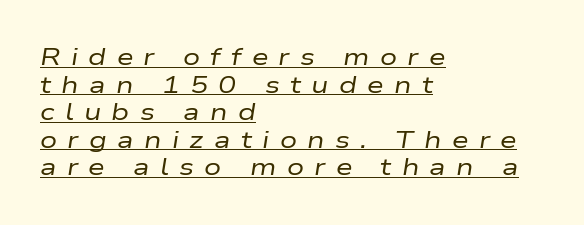
The image shows 24 px text type, italic (leaning right); set left-aligned, tight line spacing (1.15x), unusually wide letter spacing (+0.43 em), underlined.
